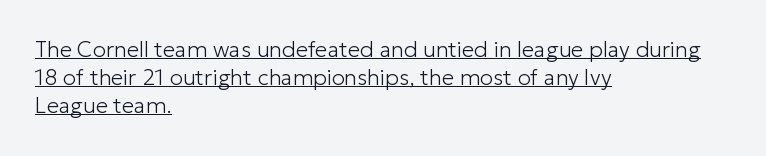
{"italic": "no", "bold": "no", "underline": "yes", "align": "left", "line_spacing": "normal", "line_spacing_ratio": 1.28, "letter_spacing": "normal", "letter_spacing_em": 0.0, "glyph_px": 22}
